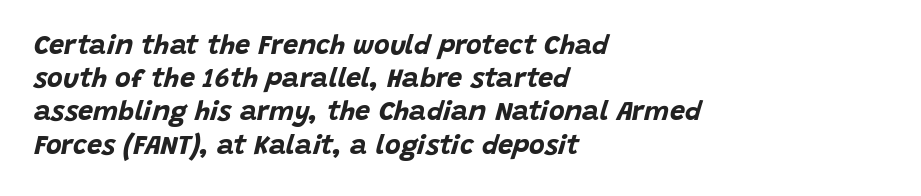
Italic? Definitely — the glyphs are oblique. Is the block centered? No — it sits flush against the left margin. Short note: letters normally spaced. Weight check: bold — yes, fully. Anything drawn beneath the words? Only blank space.
